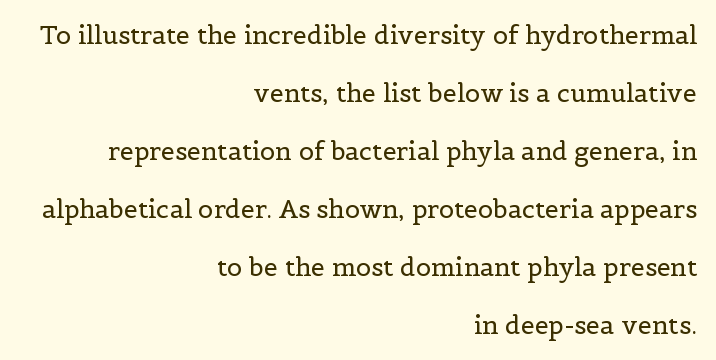
The image shows 25 px text type, upright; set right-aligned, loose line spacing (2.32x), normal letter spacing, not underlined.
